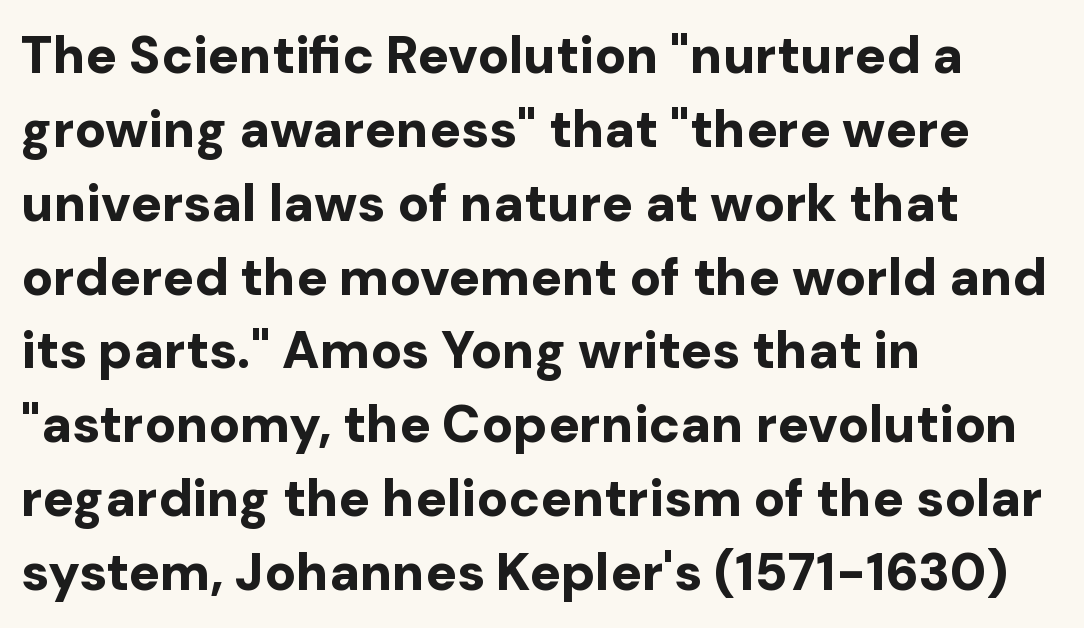
Is this a fixed-width face? No — the glyphs have proportional, varying widths. A typesetter would call this leading conventional body-copy spacing. What kind of face is this? One without serifs — a sans. Tracking here is standard; glyphs follow each other at the usual distance.
